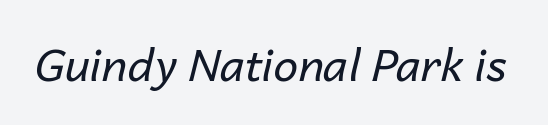
Vertical stems look standard width or narrower in stroke. There is no visible air inserted between adjacent glyphs. Think of a printed novel: that variable character pitch is what you see here. This is oblique type, the kind used for emphasis or titles.
